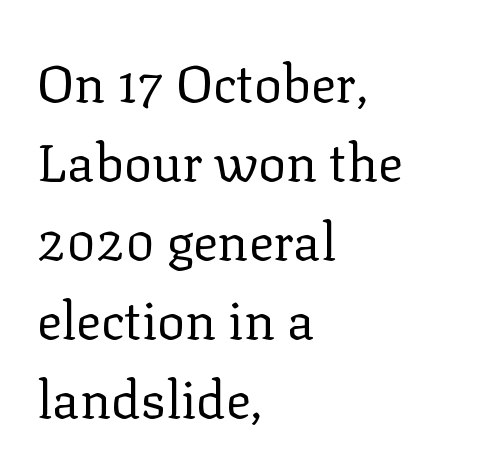
The image shows 52 px regular-weight serif type, upright; set left-aligned, normal line spacing (1.52x), normal letter spacing, not underlined; low stroke contrast and a medium x-height.
